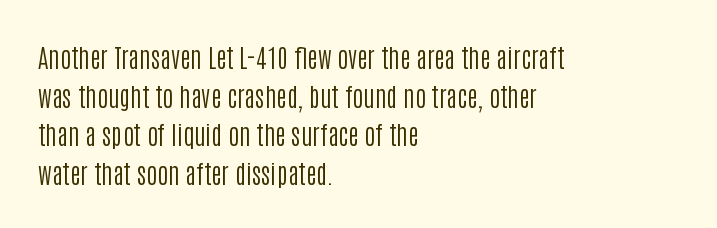
The image shows 26 px text type, upright; set left-aligned, normal line spacing (1.49x), normal letter spacing, not underlined.
